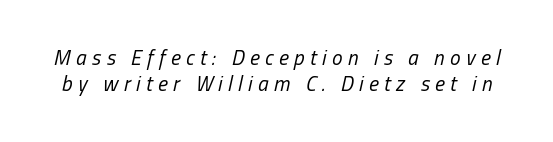
Plain, unruled lines of type. Characters follow at a spacing far wider than the type designer built in. This is not heavy type; no bold has been used. The face used here has a pronounced slope to its letters.
